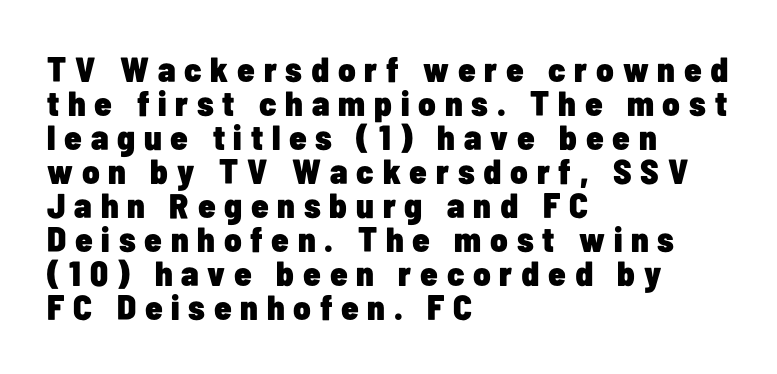
Q: Is the text bold? A: Yes.
Q: Is the text italic (slanted)? A: No, it is upright.
Q: Is the typeface a serif or a sans-serif typeface? A: Sans-serif.
Q: Is the text underlined? A: No.
Q: How is the paragraph aligned? A: Left-aligned.
Q: Is the spacing between letters normal or unusually wide? A: Unusually wide.
Q: Is the spacing between lines tight, normal or loose? A: Tight.
Q: Width (condensed, normal, or wide)? A: Condensed.
Q: Stroke contrast? A: Low.
Q: x-height? A: Medium.
Q: Monospaced? A: No.
